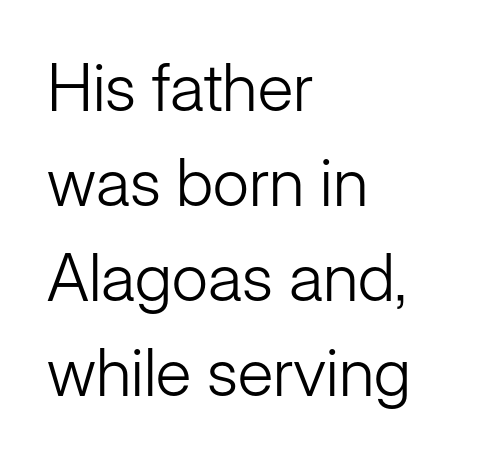
Weight class: somewhere from thin through regular. Just letters on the line, the space beneath them empty. Spacing verdict: proportional, widths tailored to each character. Classification — sans serif. Every stem runs plumb, perpendicular to the baseline. The rendering keeps characters at their native spacing.
